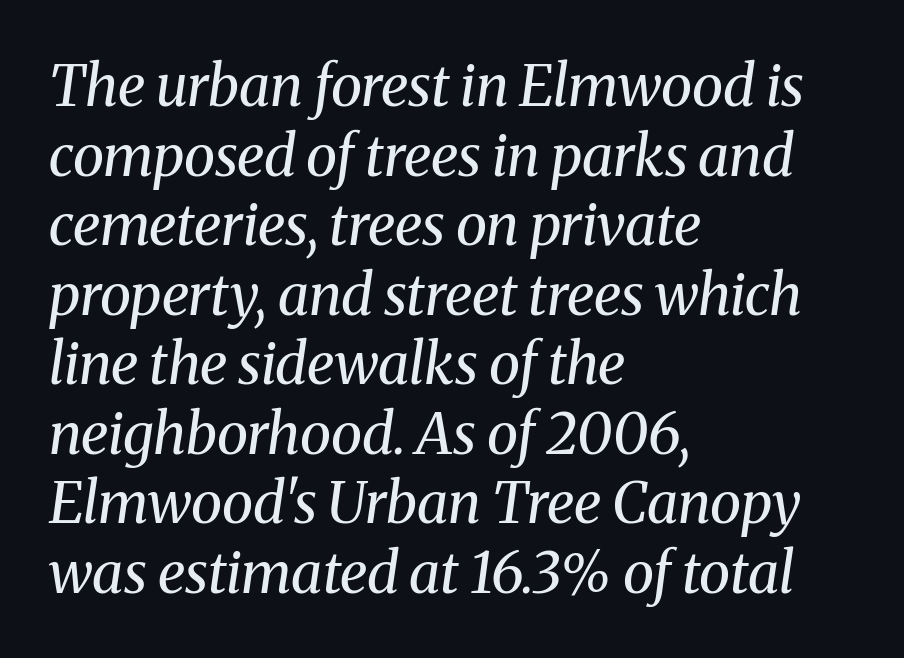
Q: Is the text bold? A: No.
Q: Is the text italic (slanted)? A: Yes, it leans right by about 8 degrees.
Q: Is the typeface a serif or a sans-serif typeface? A: Serif.
Q: Is the text underlined? A: No.
Q: How is the paragraph aligned? A: Left-aligned.
Q: Is the spacing between letters normal or unusually wide? A: Normal.
Q: Width (condensed, normal, or wide)? A: Normal.
Q: Stroke contrast? A: Medium.
Q: x-height? A: Medium.
Q: Monospaced? A: No.
